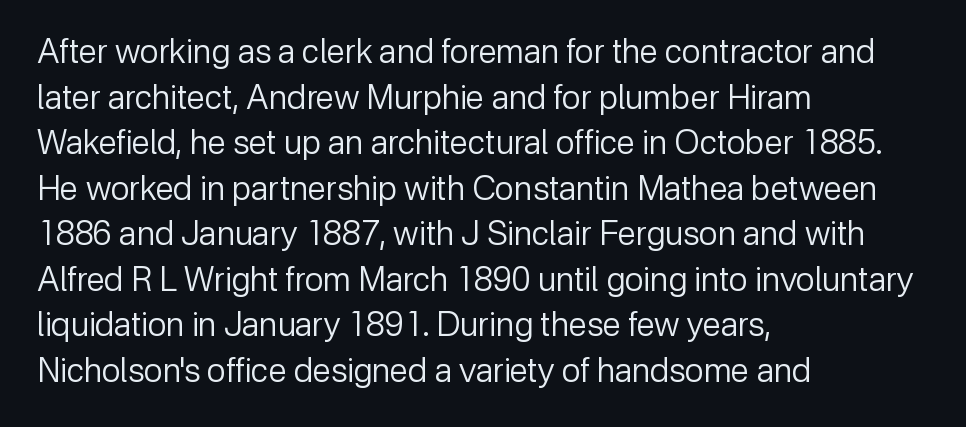
Observe the absence of serifs on each vertical stroke in this sample. These lines are rendered in a variable-pitch font. Rows of type keep a routine distance in the vertical direction. Stems here are at most as thick as an everyday book face. Every character sits straight up, as roman type does.
